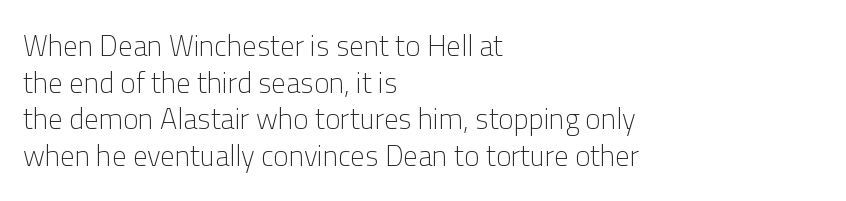
{"serif": "no", "italic": "no", "bold": "no", "weight": "light", "width": "normal", "stroke_contrast": "low", "x_height": "medium", "monospaced": "no", "underline": "no", "align": "left", "line_spacing": "normal", "line_spacing_ratio": 1.26, "letter_spacing": "normal", "letter_spacing_em": 0.0, "glyph_px": 29}
